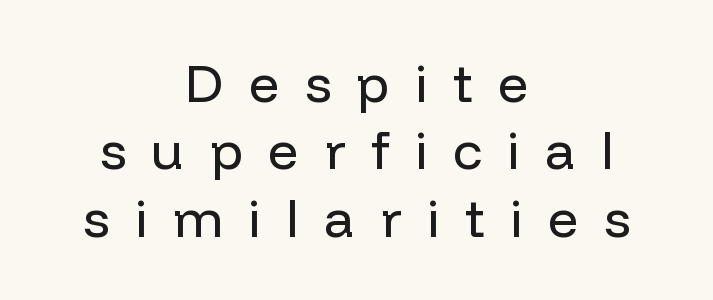
The image shows 53 px regular-weight sans-serif type, upright; set centered, normal line spacing (1.27x), unusually wide letter spacing (+0.48 em), not underlined; low stroke contrast and a medium x-height.
